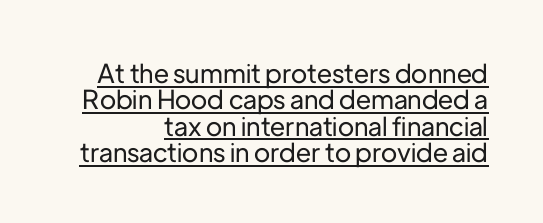
The image shows 26 px text type, upright; set tight line spacing (1.01x), normal letter spacing, underlined.
